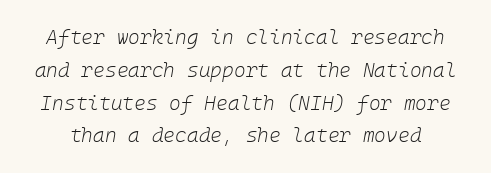
Q: Is the text bold? A: No.
Q: Is the text italic (slanted)? A: Yes, it leans right by about 10 degrees.
Q: Is the text underlined? A: No.
Q: Is the spacing between letters normal or unusually wide? A: Normal.
Q: Is the spacing between lines tight, normal or loose? A: Normal.
